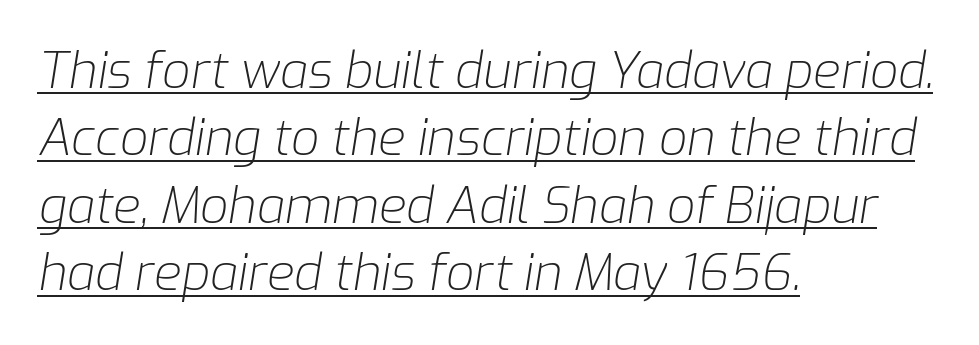
Q: Is the text bold? A: No.
Q: Is the text italic (slanted)? A: Yes, it leans right by about 9 degrees.
Q: Is the text underlined? A: Yes.
Q: How is the paragraph aligned? A: Left-aligned.
Q: Is the spacing between letters normal or unusually wide? A: Normal.
Q: Is the spacing between lines tight, normal or loose? A: Normal.
Q: Width (condensed, normal, or wide)? A: Normal.
Q: Stroke contrast? A: Low.
Q: x-height? A: Medium.
Q: Monospaced? A: No.
